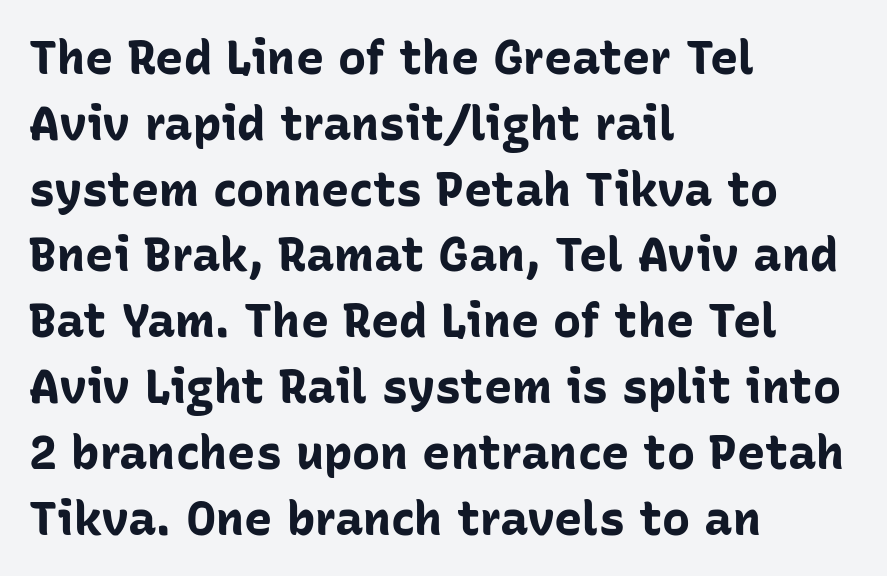
Summary of vertical rhythm: regular, with standard interline spacing. A sans-serif font was chosen for this passage. Each glyph is drawn with heavy, bold strokes. No extra tracking has been applied to these lines. These lines were composed using upright roman letters.
